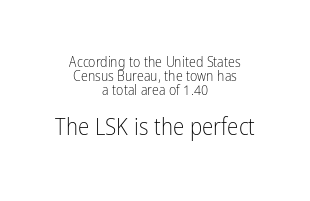
{"italic": "no", "bold": "no", "underline": "no", "align": "center", "line_spacing": "tight", "line_spacing_ratio": 1.01, "letter_spacing": "normal", "letter_spacing_em": 0.0, "larger_block": "second", "size_ratio": 1.64, "glyph_px": 23}
